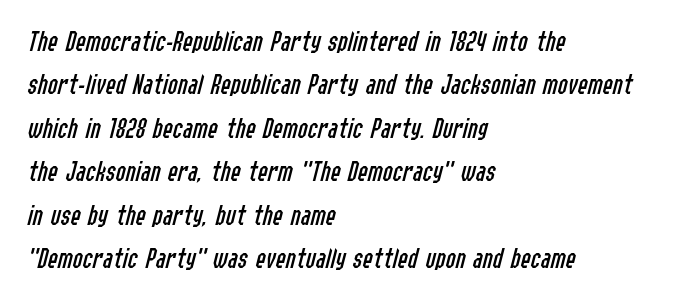
Notice how the passage keeps a crisp vertical edge on the left only. Regular leading. Rule under the text: the space is simply empty. This sample uses plain, unmodified letter spacing. Spacing verdict: proportional, widths tailored to each character.
